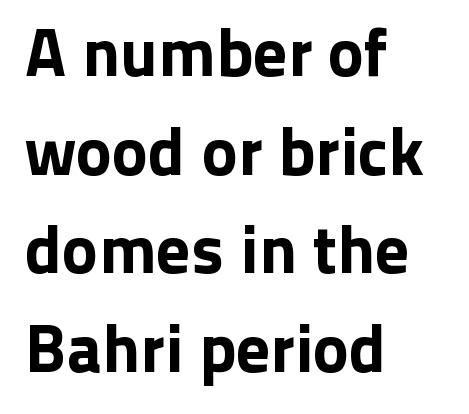
Q: Is the text italic (slanted)? A: No, it is upright.
Q: Is the typeface a serif or a sans-serif typeface? A: Sans-serif.
Q: Is the text underlined? A: No.
Q: How is the paragraph aligned? A: Left-aligned.
Q: Is the spacing between letters normal or unusually wide? A: Normal.
Q: Is the spacing between lines tight, normal or loose? A: Normal.
Q: Width (condensed, normal, or wide)? A: Normal.
Q: Stroke contrast? A: Low.
Q: x-height? A: Medium.
Q: Monospaced? A: No.
